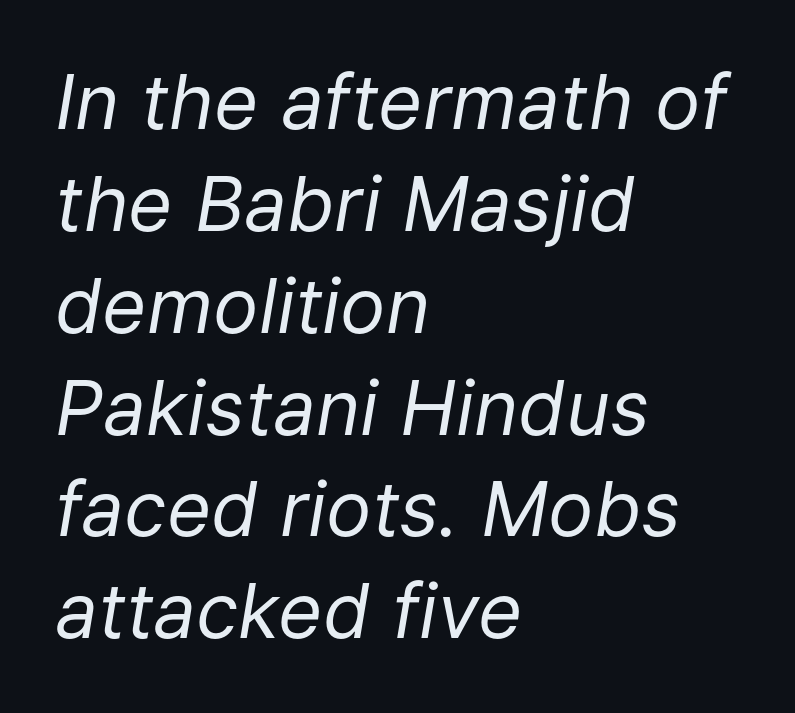
Q: Is the text bold? A: No.
Q: Is the text italic (slanted)? A: Yes, it leans right by about 9 degrees.
Q: Is the text underlined? A: No.
Q: How is the paragraph aligned? A: Left-aligned.
Q: Is the spacing between letters normal or unusually wide? A: Normal.
Q: Is the spacing between lines tight, normal or loose? A: Normal.
Q: Width (condensed, normal, or wide)? A: Normal.
Q: Stroke contrast? A: Low.
Q: x-height? A: Medium.
Q: Monospaced? A: No.
